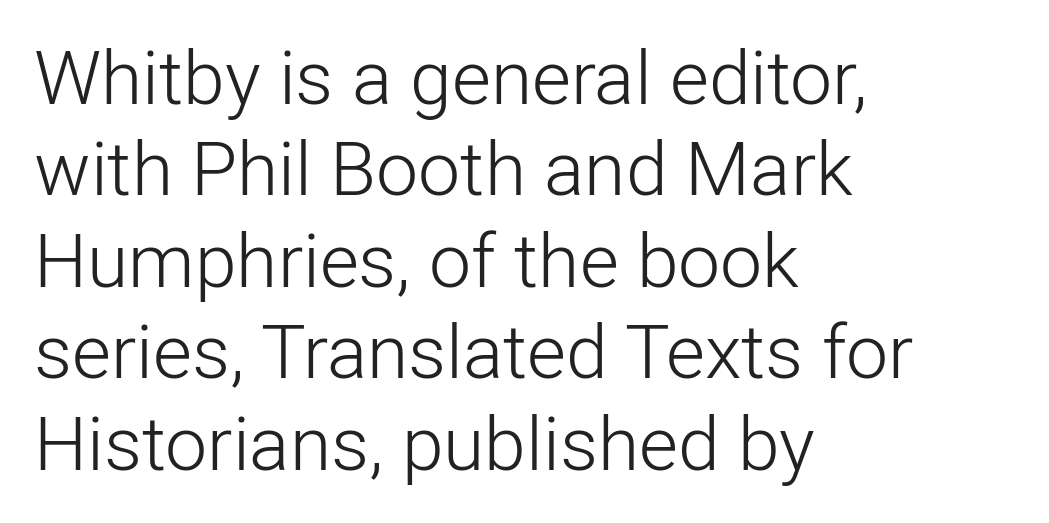
The image shows 75 px light sans-serif type, upright; set left-aligned, line spacing 1.22x, normal letter spacing, not underlined; low stroke contrast and a medium x-height.
